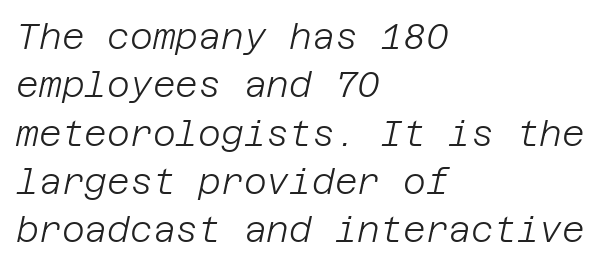
The weight tops out at a normal text grade. Left-aligned paragraph, ragged on the right. Line spacing here is normal. Honestly, the letter spacing is just normal — you wouldn't notice it. Honestly, there is no underline to notice here at all. Emphasis-style slanted type is in use.
